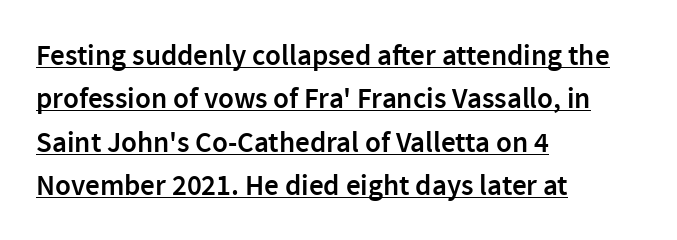
Q: Is the text bold? A: Semi-bold.
Q: Is the text italic (slanted)? A: No, it is upright.
Q: Is the typeface a serif or a sans-serif typeface? A: Sans-serif.
Q: Is the text underlined? A: Yes.
Q: How is the paragraph aligned? A: Left-aligned.
Q: Is the spacing between letters normal or unusually wide? A: Normal.
Q: Is the spacing between lines tight, normal or loose? A: Normal.
Q: Width (condensed, normal, or wide)? A: Normal.
Q: x-height? A: Medium.
Q: Monospaced? A: No.
